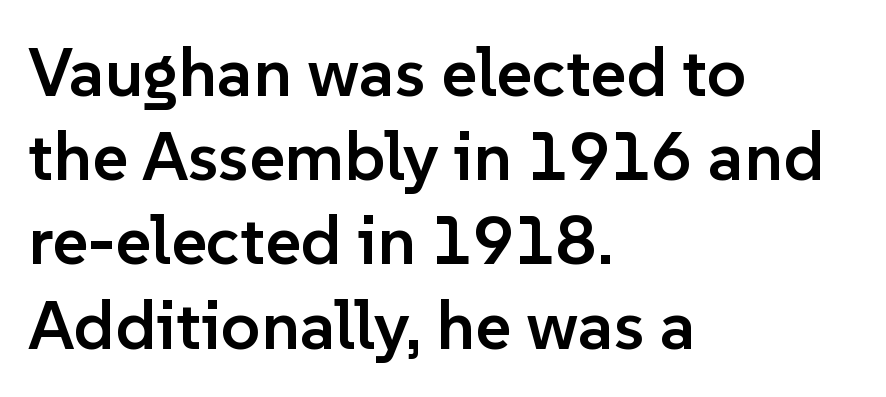
Q: Is the text bold? A: Semi-bold.
Q: Is the text italic (slanted)? A: No, it is upright.
Q: Is the typeface a serif or a sans-serif typeface? A: Sans-serif.
Q: Is the text underlined? A: No.
Q: How is the paragraph aligned? A: Left-aligned.
Q: Is the spacing between letters normal or unusually wide? A: Normal.
Q: Width (condensed, normal, or wide)? A: Normal.
Q: Stroke contrast? A: Low.
Q: x-height? A: Medium.
Q: Monospaced? A: No.
